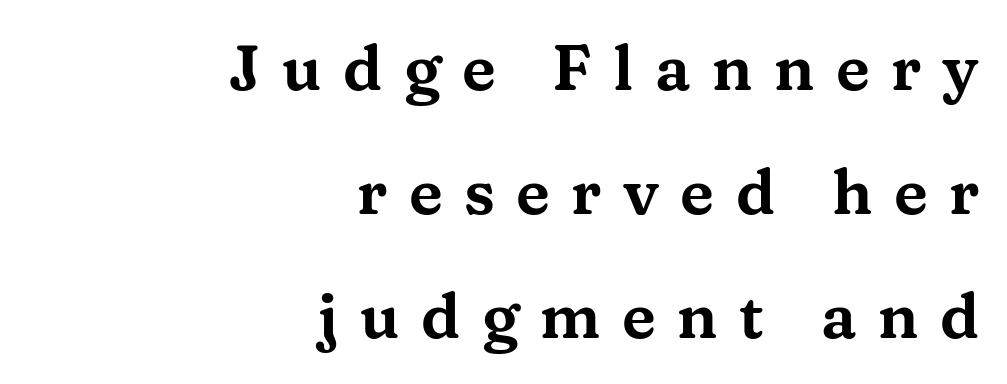
The image shows 63 px wide serif type, upright; set right-aligned, loose line spacing (1.97x), unusually wide letter spacing (+0.34 em), not underlined; medium stroke contrast and a medium x-height.
